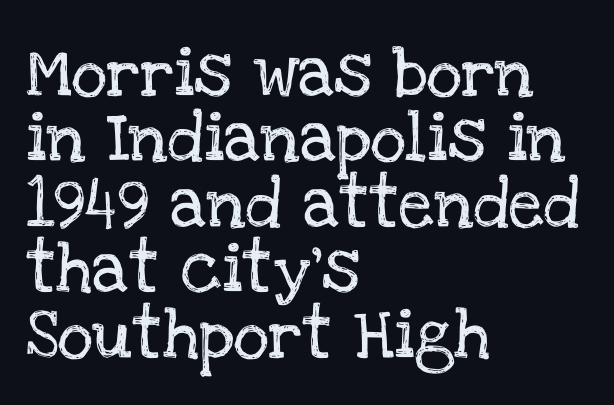
A typesetter would label this face a serif. Decoration check: the copy has no underline. What stands out about the letter spacing? Nothing — it is the standard amount. A typesetter would call this proportional, since set widths differ per character.
